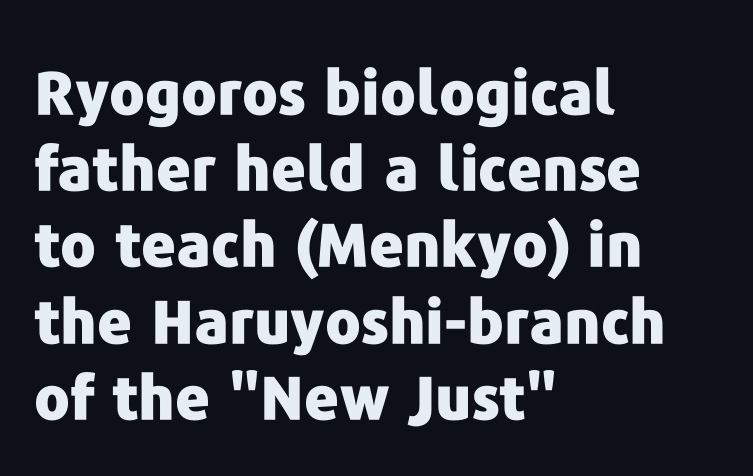
One glance says typical: line gaps are just what's usual. The letterforms sit shoulder to shoulder at normal distance. This rendering features lettering with no underline. A dark, heavy texture on the line: the type is bold. The lines in this sample share a left origin and differ only in where they stop.
